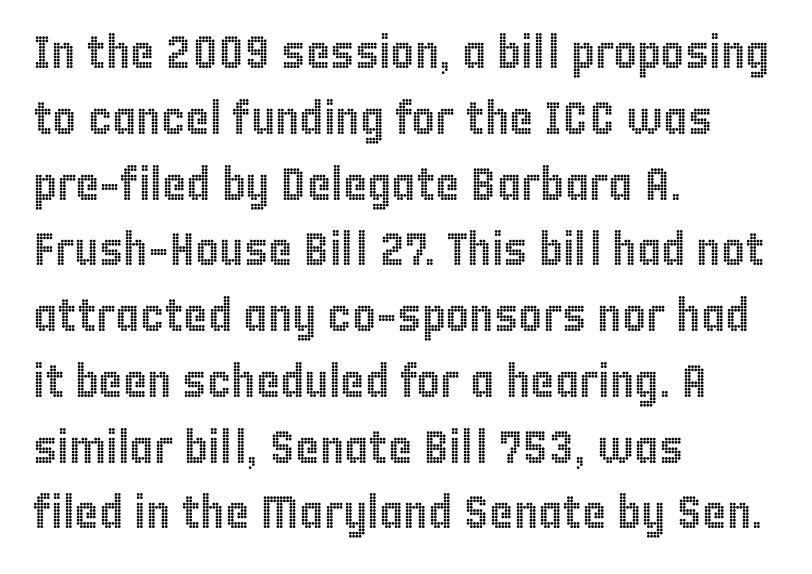
{"italic": "no", "width": "condensed", "x_height": "large", "monospaced": "no", "underline": "no", "align": "left", "line_spacing": "normal", "line_spacing_ratio": 1.43, "letter_spacing": "normal", "letter_spacing_em": 0.0, "glyph_px": 46}
